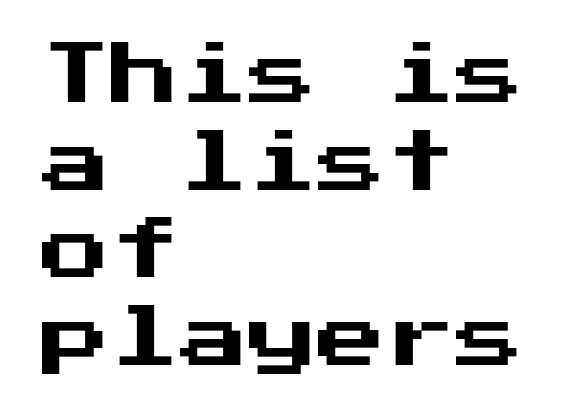
Font category for this specimen: sans-serif. Rows of type keep a routine distance in the vertical direction. The typography opts for an upright posture over an oblique one. If you drew a ruler down the left edge, every line would touch it. Observe the ordinary spacing: letters are neighbours, not strangers. Type without underlining.
